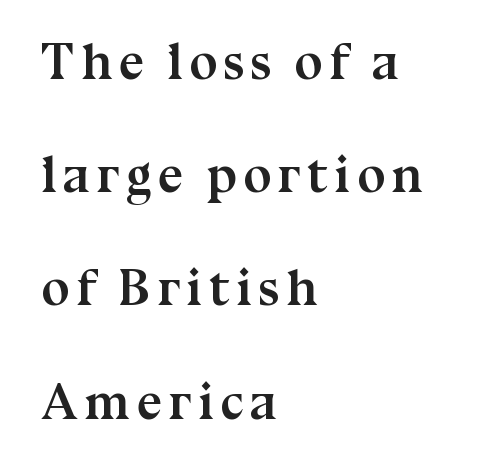
Q: Is the text bold? A: Yes.
Q: Is the text italic (slanted)? A: No, it is upright.
Q: Is the typeface a serif or a sans-serif typeface? A: Serif.
Q: Is the text underlined? A: No.
Q: How is the paragraph aligned? A: Left-aligned.
Q: Is the spacing between lines tight, normal or loose? A: Loose.
Q: Width (condensed, normal, or wide)? A: Normal.
Q: Stroke contrast? A: Medium.
Q: x-height? A: Medium.
Q: Monospaced? A: No.
